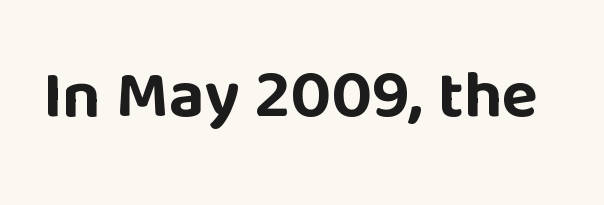
Nope, not italic — everything's standing straight. Emphasis by weight is at full strength: bold. Each letter's strokes conclude bluntly, with no projecting serifs. Do the characters align in a grid? No, the font is proportional.
